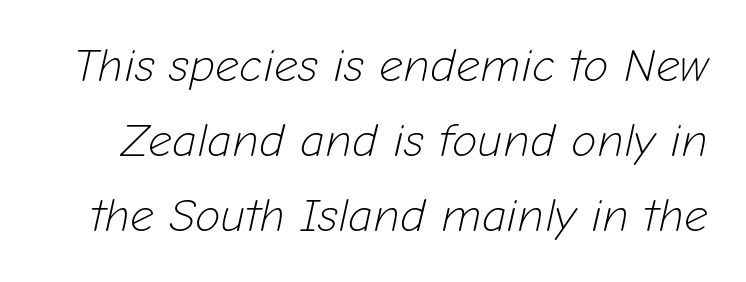
The image shows 47 px light type, italic (leaning right); set normal line spacing (1.6x), normal letter spacing, not underlined; low stroke contrast and a medium x-height.
